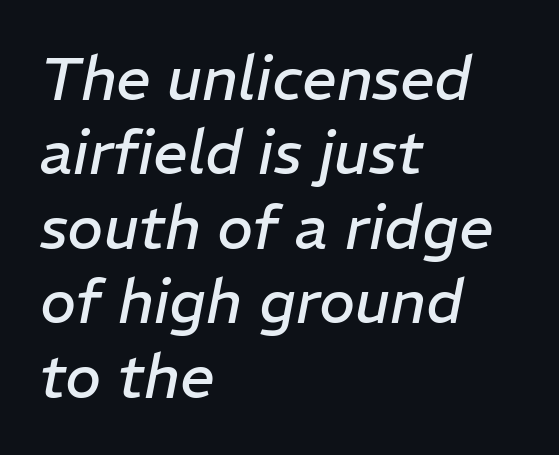
The image shows 61 px regular-weight type, italic (leaning right); set left-aligned, line spacing 1.22x, normal letter spacing, not underlined; low stroke contrast and a medium x-height.
